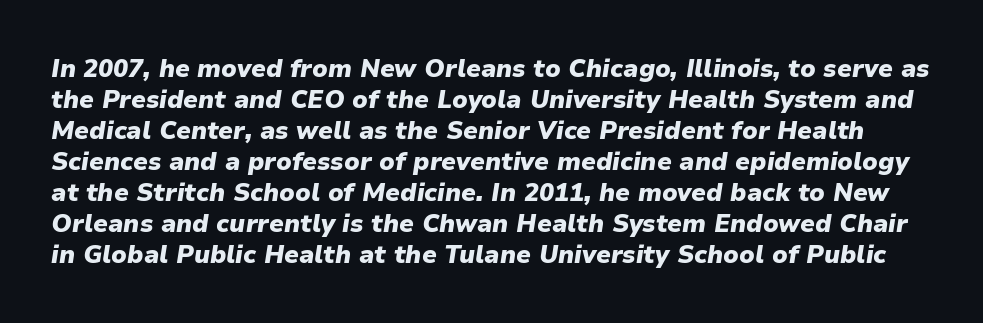
Plenty of ink on the page — the face is bold. The space beneath each line is pristine and unruled. The font's italic variant was chosen for this text. Inter-character spacing is left at the font's built-in metrics.
